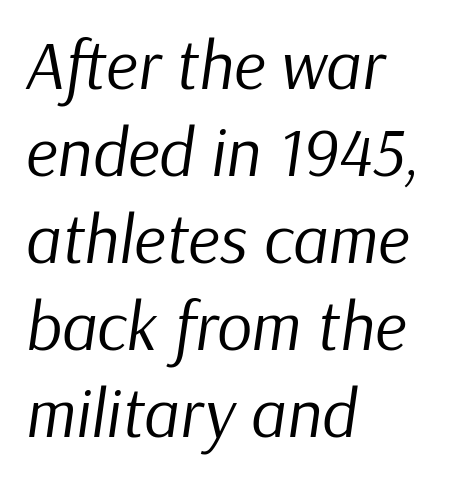
{"italic": "yes", "lean": "right", "slant_degrees": 9, "bold": "no", "weight": "regular", "width": "normal", "stroke_contrast": "low", "x_height": "medium", "monospaced": "no", "underline": "no", "align": "left", "line_spacing": "normal", "line_spacing_ratio": 1.26, "letter_spacing": "normal", "letter_spacing_em": 0.0, "glyph_px": 69}
